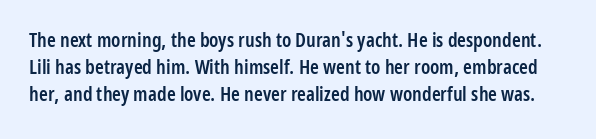
The image shows 20 px text type, upright; set normal line spacing (1.36x), normal letter spacing, not underlined.
